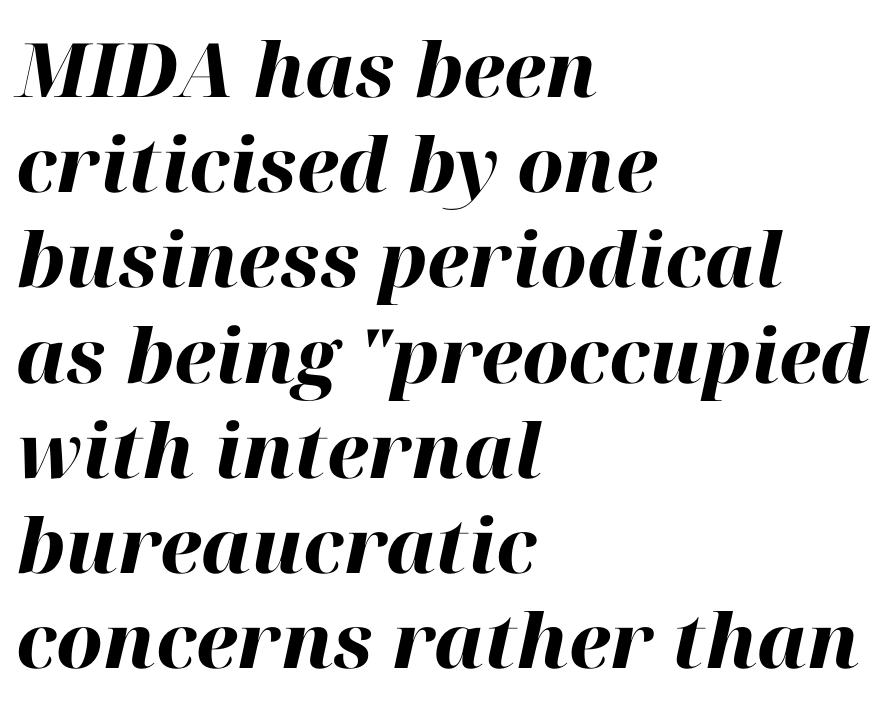
Students, observe: this is what conventionally led text looks like. Check under the words: just untouched page. The rendering uses natural spacing where letterforms have individual widths. No extra tracking has been applied to these lines. Students, this is bold: see how much ink each stroke carries. The setting favours the left margin, as ordinary paragraphs usually do.
